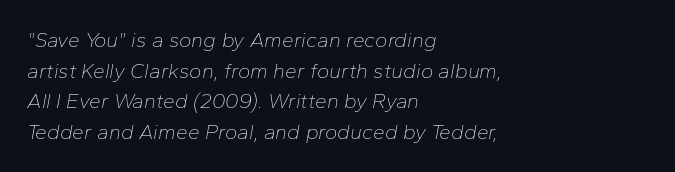
{"italic": "yes", "lean": "right", "slant_degrees": 10, "bold": "no", "underline": "no", "align": "left", "line_spacing": "normal", "line_spacing_ratio": 1.46, "letter_spacing": "normal", "letter_spacing_em": 0.0, "glyph_px": 21}
